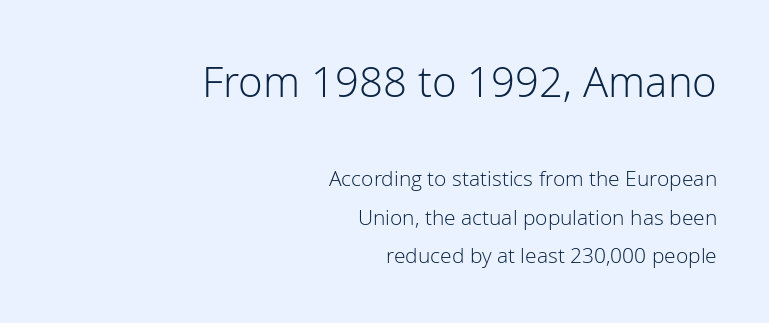
{"serif": "no", "italic": "no", "bold": "no", "weight": "light", "width": "normal", "stroke_contrast": "low", "x_height": "medium", "monospaced": "no", "underline": "no", "align": "right", "line_spacing_ratio": 1.84, "letter_spacing": "normal", "letter_spacing_em": 0.0, "larger_block": "first", "size_ratio": 2.0, "glyph_px": 42}
